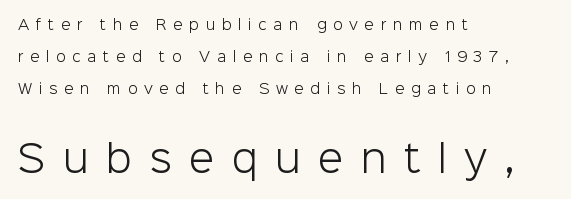
Q: Is the text bold? A: No.
Q: Is the text italic (slanted)? A: No, it is upright.
Q: Is the typeface a serif or a sans-serif typeface? A: Sans-serif.
Q: Is the text underlined? A: No.
Q: How is the paragraph aligned? A: Left-aligned.
Q: Is the spacing between letters normal or unusually wide? A: Unusually wide.
Q: Is the spacing between lines tight, normal or loose? A: Loose.
Q: Which block of text is set in a larger size, the first (top) or the second (bottom)? A: The second (bottom) one.
Q: Width (condensed, normal, or wide)? A: Normal.
Q: Stroke contrast? A: Low.
Q: x-height? A: Medium.
Q: Monospaced? A: No.
